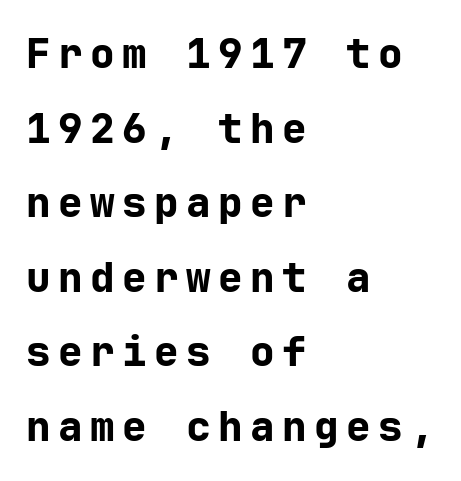
Stroke terminals: plain, sans-serif. The letters stand straight up with perfectly vertical stems. The lines are quadded left. The glyphs are unaccompanied by any horizontal stroke below them.
